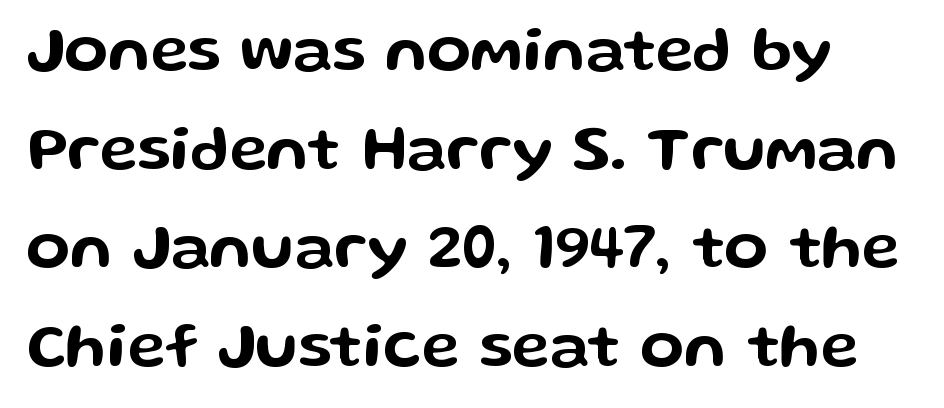
The image shows 64 px wide sans-serif type, upright; set normal line spacing (1.54x), normal letter spacing, not underlined; low stroke contrast and a medium x-height.
